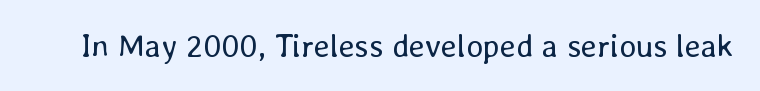
{"italic": "no", "bold": "no", "weight": "regular", "width": "normal", "stroke_contrast": "low", "x_height": "medium", "monospaced": "no", "underline": "no", "letter_spacing": "normal", "letter_spacing_em": 0.0, "glyph_px": 32}
